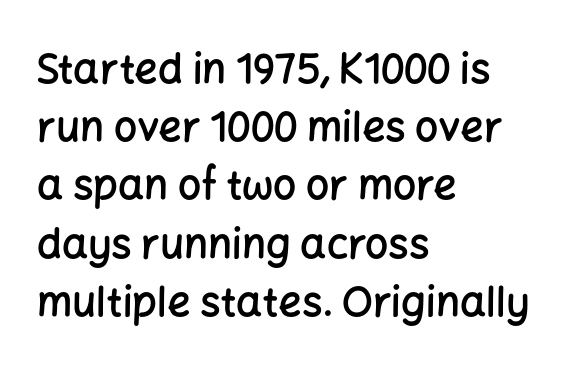
{"serif": "no", "italic": "no", "bold": "semi", "weight": "semibold", "width": "normal", "stroke_contrast": "low", "x_height": "medium", "monospaced": "no", "underline": "no", "align": "left", "line_spacing": "normal", "line_spacing_ratio": 1.42, "letter_spacing": "normal", "letter_spacing_em": 0.0, "glyph_px": 41}
